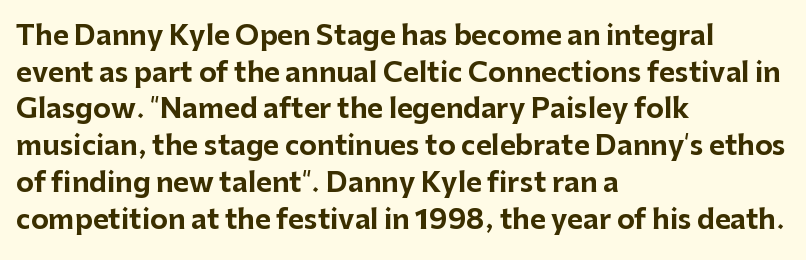
{"italic": "no", "bold": "yes", "underline": "no", "align": "left", "line_spacing": "normal", "line_spacing_ratio": 1.36, "letter_spacing": "normal", "letter_spacing_em": 0.0, "glyph_px": 27}
